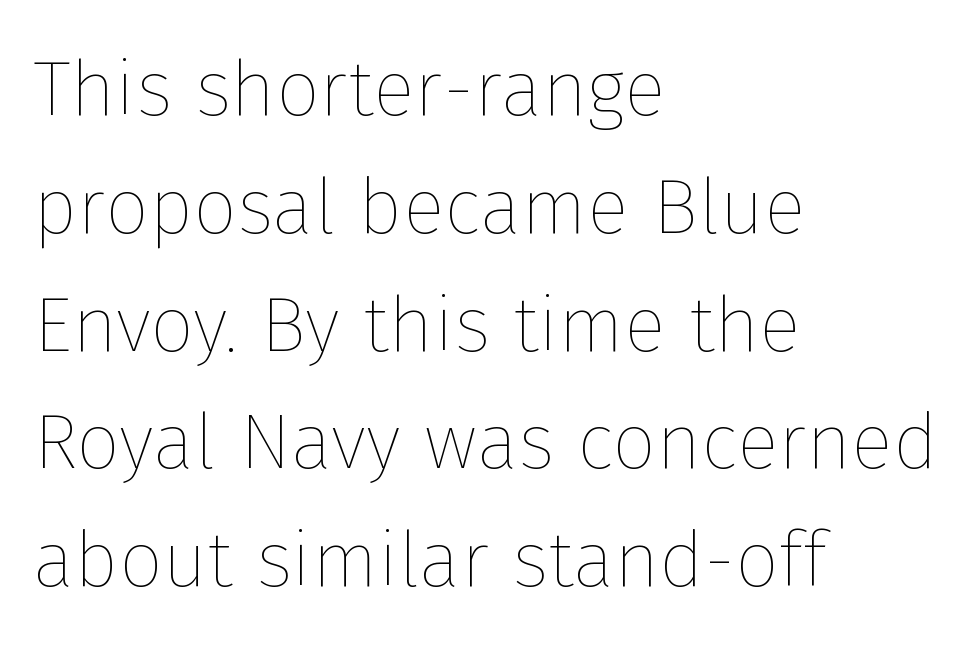
{"italic": "no", "bold": "no", "weight": "thin", "width": "normal", "stroke_contrast": "low", "x_height": "medium", "monospaced": "no", "underline": "no", "align": "left", "line_spacing": "normal", "line_spacing_ratio": 1.51, "letter_spacing": "normal", "letter_spacing_em": 0.0, "glyph_px": 78}
